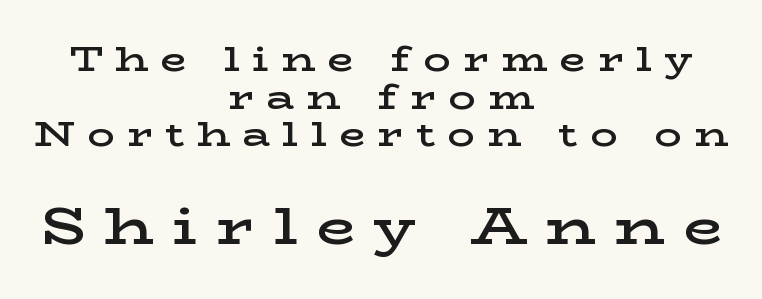
Q: Is the text bold? A: Semi-bold.
Q: Is the text italic (slanted)? A: No, it is upright.
Q: Is the typeface a serif or a sans-serif typeface? A: Serif.
Q: Is the text underlined? A: No.
Q: How is the paragraph aligned? A: Centered.
Q: Is the spacing between letters normal or unusually wide? A: Unusually wide.
Q: Is the spacing between lines tight, normal or loose? A: Tight.
Q: Which block of text is set in a larger size, the first (top) or the second (bottom)? A: The second (bottom) one.
Q: Width (condensed, normal, or wide)? A: Wide.
Q: Stroke contrast? A: Low.
Q: x-height? A: Medium.
Q: Monospaced? A: No.
